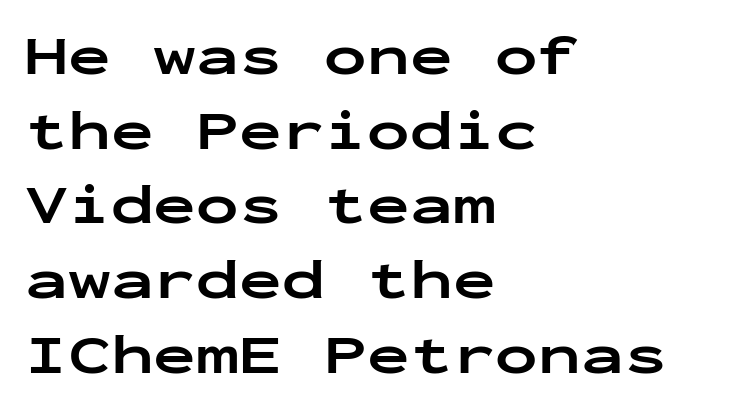
Q: Is the text bold? A: Yes.
Q: Is the text italic (slanted)? A: No, it is upright.
Q: Is the typeface a serif or a sans-serif typeface? A: Sans-serif.
Q: Is the text underlined? A: No.
Q: How is the paragraph aligned? A: Left-aligned.
Q: Is the spacing between letters normal or unusually wide? A: Normal.
Q: Is the spacing between lines tight, normal or loose? A: Normal.
Q: Width (condensed, normal, or wide)? A: Wide.
Q: Stroke contrast? A: Low.
Q: x-height? A: Medium.
Q: Monospaced? A: Yes.
